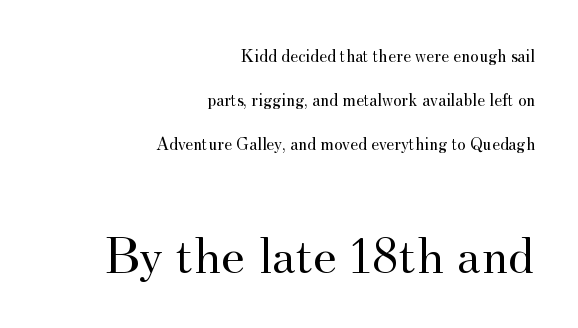
{"serif": "yes", "italic": "no", "bold": "no", "weight": "regular", "width": "normal", "stroke_contrast": "medium", "x_height": "small", "monospaced": "no", "underline": "no", "align": "right", "line_spacing": "loose", "line_spacing_ratio": 2.45, "letter_spacing": "normal", "letter_spacing_em": 0.0, "larger_block": "second", "size_ratio": 3.0, "glyph_px": 54}
